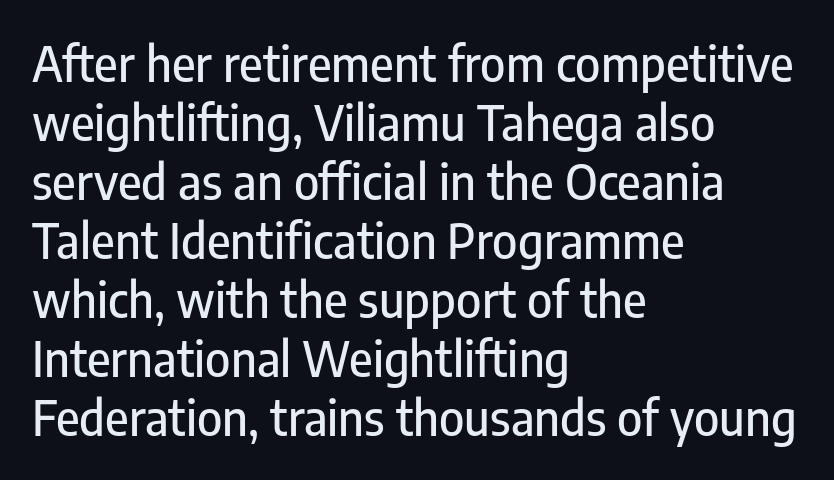
The letterforms sit shoulder to shoulder at normal distance. Does the copy run flush right? No — it runs flush left. Type without underlining. Here the designer chose a conventional face with non-uniform glyph widths. When letters stand straight like this, we call the style roman or upright.
